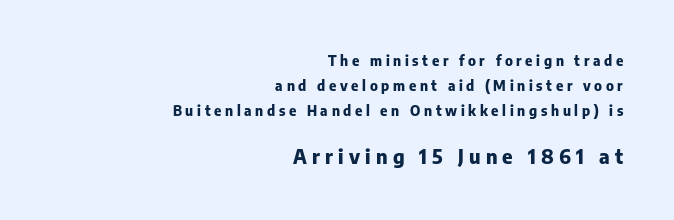
Q: Is the text bold? A: Yes.
Q: Is the text italic (slanted)? A: No, it is upright.
Q: Is the text underlined? A: No.
Q: How is the paragraph aligned? A: Right-aligned.
Q: Is the spacing between letters normal or unusually wide? A: Unusually wide.
Q: Which block of text is set in a larger size, the first (top) or the second (bottom)? A: The second (bottom) one.
